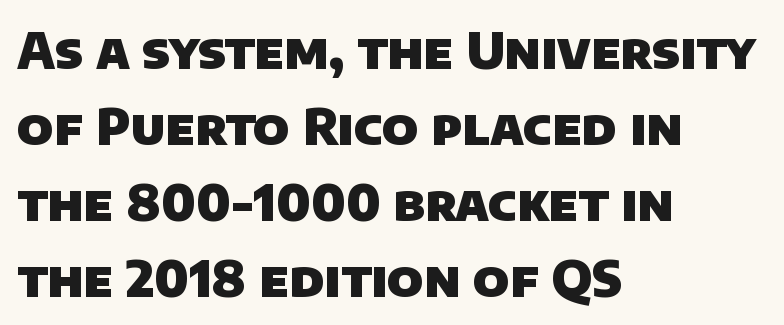
The image shows 50 px heavy sans-serif type; set left-aligned, normal line spacing (1.52x), normal letter spacing, not underlined; low stroke contrast and a large x-height.
